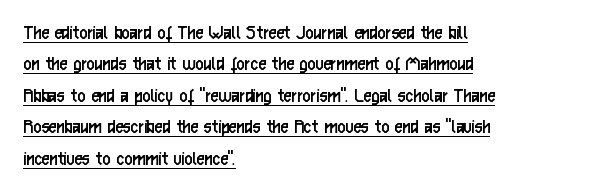
The image shows 22 px text type, upright; set left-aligned, normal line spacing (1.43x), normal letter spacing, underlined.
